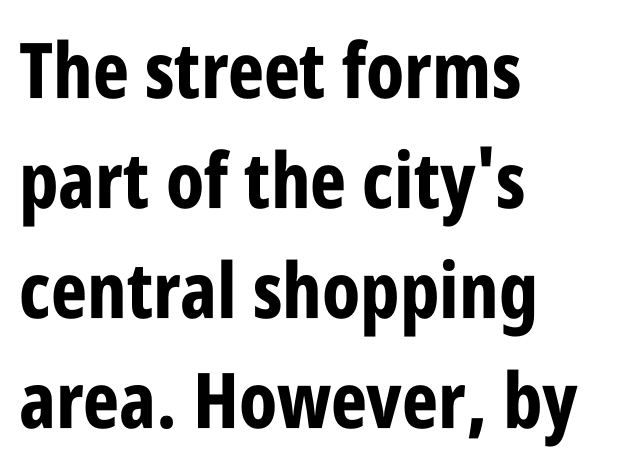
{"serif": "no", "italic": "no", "bold": "yes", "weight": "bold", "width": "condensed", "stroke_contrast": "low", "x_height": "large", "monospaced": "no", "underline": "no", "align": "left", "line_spacing": "normal", "line_spacing_ratio": 1.43, "letter_spacing": "normal", "letter_spacing_em": 0.0, "glyph_px": 77}
